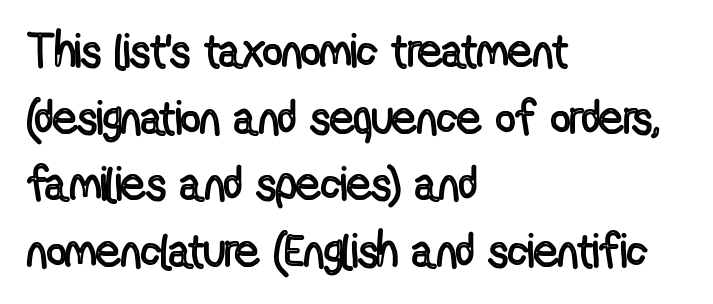
Q: Is the text italic (slanted)? A: No, it is upright.
Q: Is the text underlined? A: No.
Q: How is the paragraph aligned? A: Left-aligned.
Q: Is the spacing between letters normal or unusually wide? A: Normal.
Q: Is the spacing between lines tight, normal or loose? A: Normal.
Q: Width (condensed, normal, or wide)? A: Condensed.
Q: x-height? A: Medium.
Q: Monospaced? A: No.
